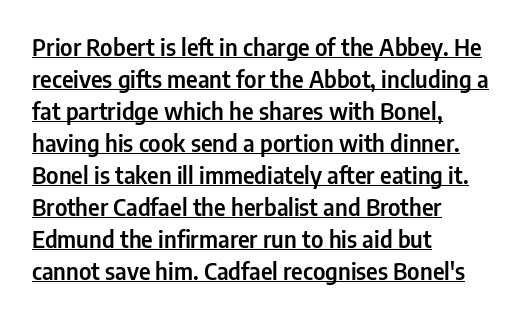
Q: Is the text italic (slanted)? A: No, it is upright.
Q: Is the text underlined? A: Yes.
Q: How is the paragraph aligned? A: Left-aligned.
Q: Is the spacing between letters normal or unusually wide? A: Normal.
Q: Is the spacing between lines tight, normal or loose? A: Normal.
